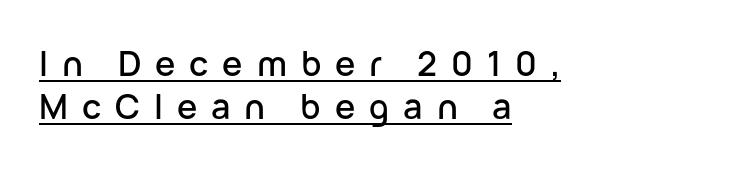
The image shows 34 px sans-serif type, upright; set left-aligned, normal line spacing (1.26x), unusually wide letter spacing (+0.41 em), underlined; low stroke contrast and a medium x-height.
